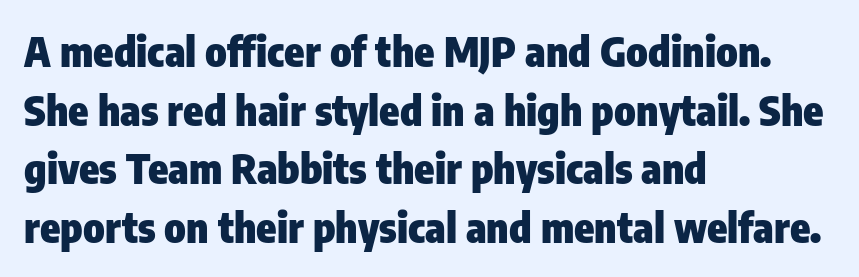
Q: Is the text bold? A: Yes.
Q: Is the text italic (slanted)? A: No, it is upright.
Q: Is the typeface a serif or a sans-serif typeface? A: Sans-serif.
Q: Is the text underlined? A: No.
Q: How is the paragraph aligned? A: Left-aligned.
Q: Is the spacing between letters normal or unusually wide? A: Normal.
Q: Is the spacing between lines tight, normal or loose? A: Normal.
Q: Width (condensed, normal, or wide)? A: Condensed.
Q: Stroke contrast? A: Low.
Q: x-height? A: Medium.
Q: Monospaced? A: No.
